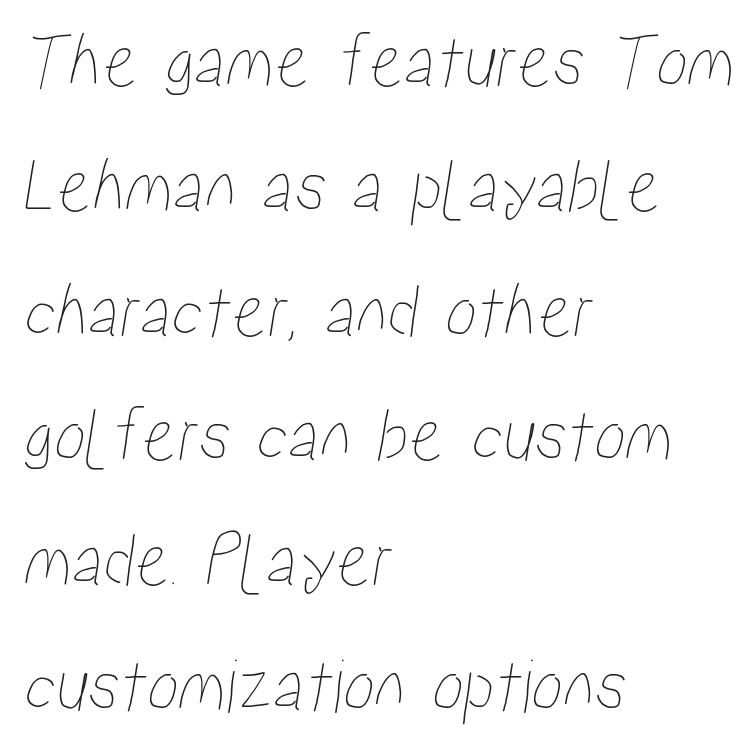
Clear beneath every line of the passage. Horizontally, the lines are justified to the leading edge only. Normally led — the rows are evenly, conventionally spaced. Words appear dense and cohesive because spacing is normal. Think of a printed novel: that variable character pitch is what you see here.
